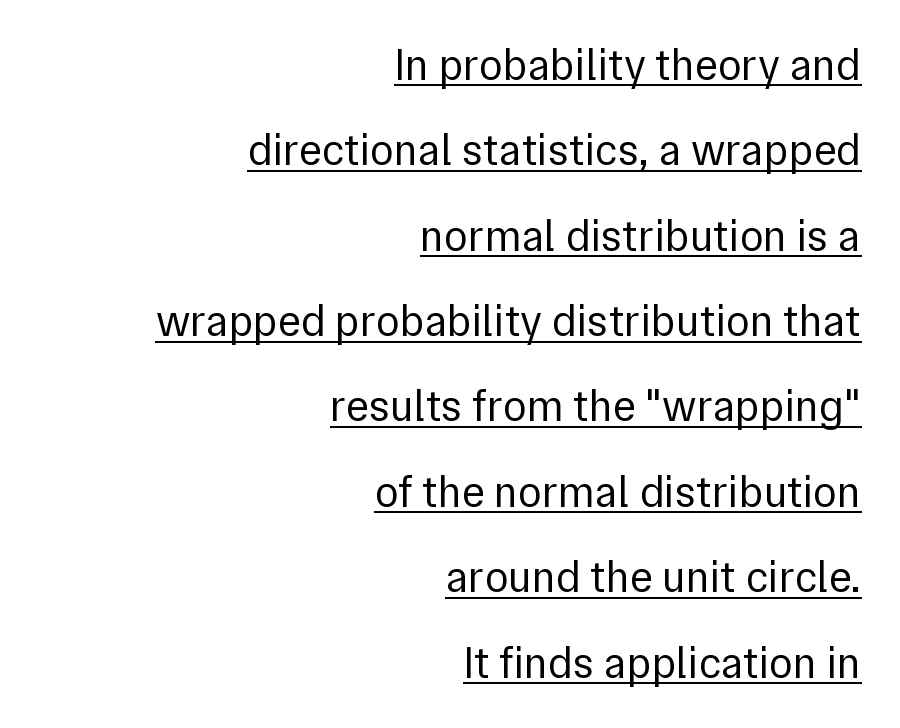
This rendering leaves character spacing at its baseline value. All the whitespace from short lines collects on the left. Successive baselines arrive slowly, with a big drop between each. You could not count columns in this text — the font is proportionally spaced. Each stroke keeps to a modest, everyday thickness or less.
